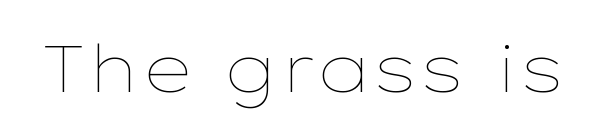
The image shows 66 px thin, wide type, upright; set normal letter spacing, not underlined; low stroke contrast and a medium x-height.
